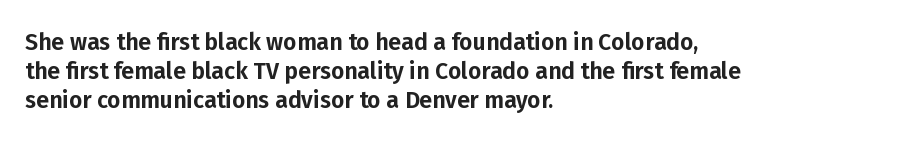
Q: Is the text italic (slanted)? A: No, it is upright.
Q: Is the text underlined? A: No.
Q: How is the paragraph aligned? A: Left-aligned.
Q: Is the spacing between letters normal or unusually wide? A: Normal.
Q: Is the spacing between lines tight, normal or loose? A: Normal.
